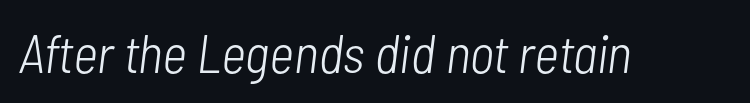
This is not heavy type; no bold has been used. Descender tails drop into unmarked territory. Italic? Definitely — the glyphs are oblique. Between one letter and the next there's only the usual sliver of space.
